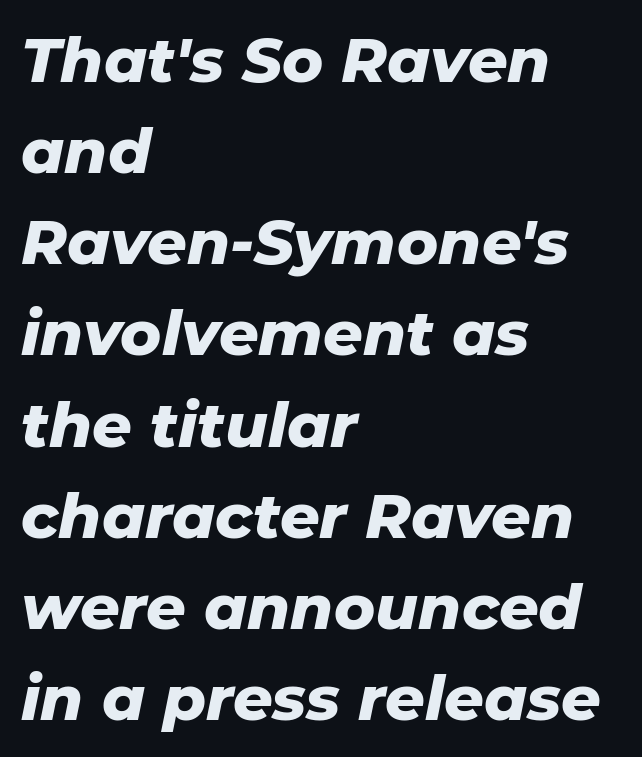
{"italic": "yes", "lean": "right", "slant_degrees": 11, "bold": "yes", "weight": "heavy", "width": "normal", "stroke_contrast": "low", "x_height": "medium", "monospaced": "no", "underline": "no", "align": "left", "line_spacing": "normal", "line_spacing_ratio": 1.47, "letter_spacing": "normal", "letter_spacing_em": 0.0, "glyph_px": 62}
